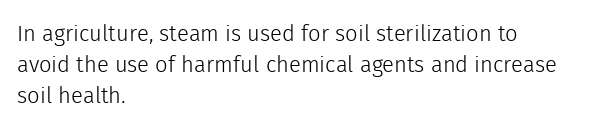
{"italic": "no", "bold": "no", "underline": "no", "align": "left", "line_spacing": "normal", "line_spacing_ratio": 1.42, "letter_spacing": "normal", "letter_spacing_em": 0.0, "glyph_px": 22}
